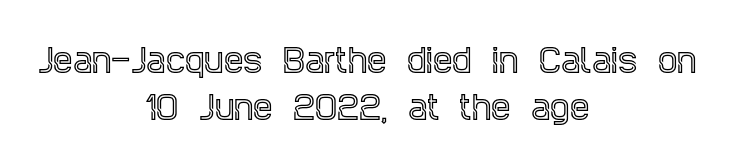
The image shows 31 px condensed serif type, upright; set centered, normal line spacing (1.53x), normal letter spacing, not underlined; a large x-height.
